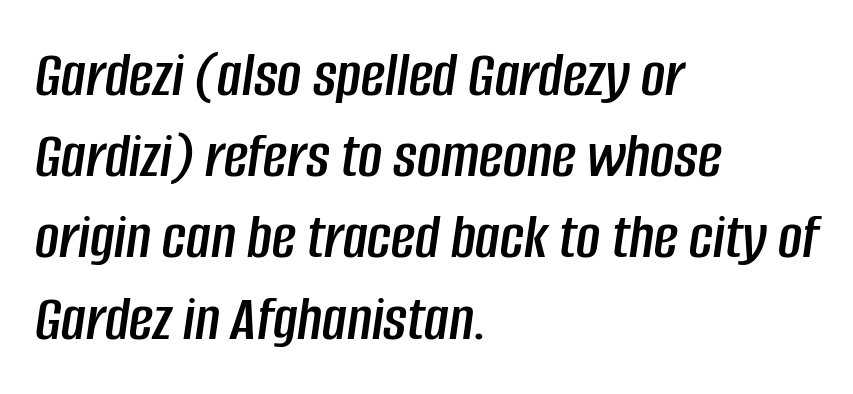
The image shows 66 px condensed type, italic (leaning right); set left-aligned, line spacing 1.23x, normal letter spacing, not underlined; low stroke contrast and a large x-height.
